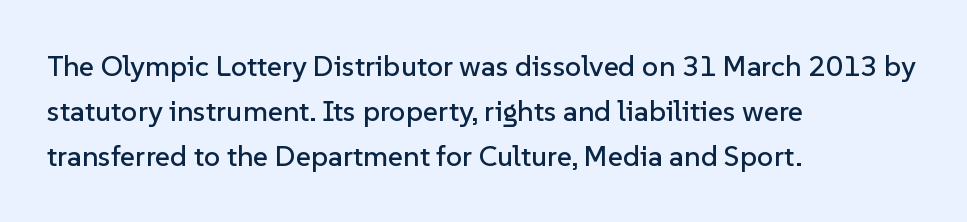
Q: Is the text italic (slanted)? A: No, it is upright.
Q: Is the typeface a serif or a sans-serif typeface? A: Sans-serif.
Q: Is the text underlined? A: No.
Q: How is the paragraph aligned? A: Left-aligned.
Q: Is the spacing between letters normal or unusually wide? A: Normal.
Q: Is the spacing between lines tight, normal or loose? A: Normal.
Q: Width (condensed, normal, or wide)? A: Normal.
Q: Stroke contrast? A: Low.
Q: x-height? A: Medium.
Q: Monospaced? A: No.
